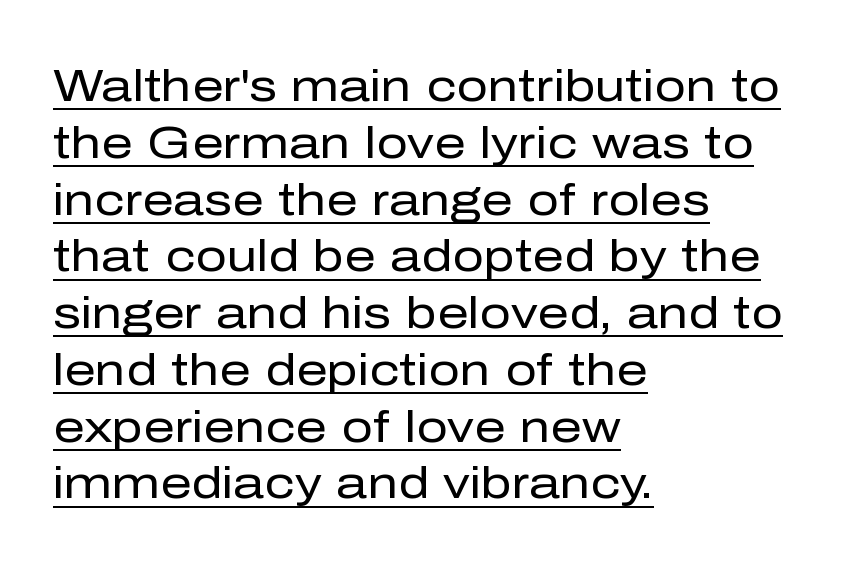
Q: Is the text bold? A: No.
Q: Is the text italic (slanted)? A: No, it is upright.
Q: Is the typeface a serif or a sans-serif typeface? A: Sans-serif.
Q: Is the text underlined? A: Yes.
Q: How is the paragraph aligned? A: Left-aligned.
Q: Is the spacing between letters normal or unusually wide? A: Normal.
Q: Is the spacing between lines tight, normal or loose? A: Normal.
Q: Width (condensed, normal, or wide)? A: Normal.
Q: Stroke contrast? A: Low.
Q: x-height? A: Medium.
Q: Monospaced? A: No.
